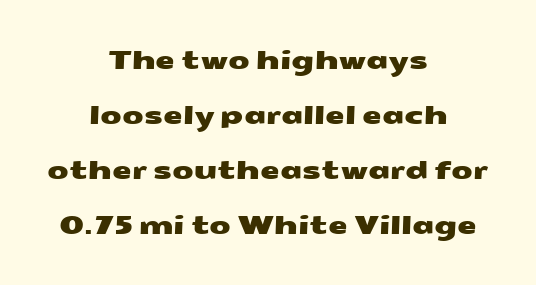
{"underline": "no", "align": "center", "line_spacing": "loose", "line_spacing_ratio": 2.2, "letter_spacing": "normal", "letter_spacing_em": 0.0, "glyph_px": 25}
